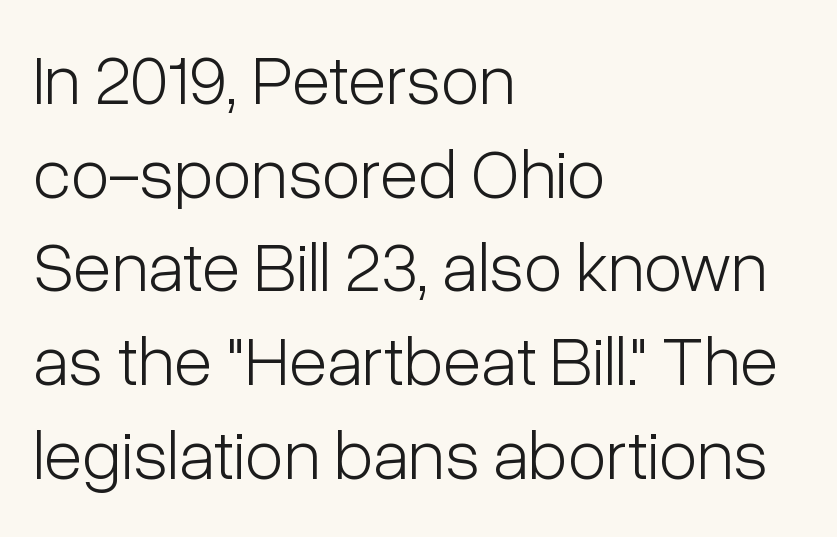
Q: Is the text bold? A: No.
Q: Is the text italic (slanted)? A: No, it is upright.
Q: Is the typeface a serif or a sans-serif typeface? A: Sans-serif.
Q: Is the text underlined? A: No.
Q: How is the paragraph aligned? A: Left-aligned.
Q: Is the spacing between letters normal or unusually wide? A: Normal.
Q: Is the spacing between lines tight, normal or loose? A: Normal.
Q: Width (condensed, normal, or wide)? A: Condensed.
Q: Stroke contrast? A: Low.
Q: x-height? A: Medium.
Q: Monospaced? A: No.
